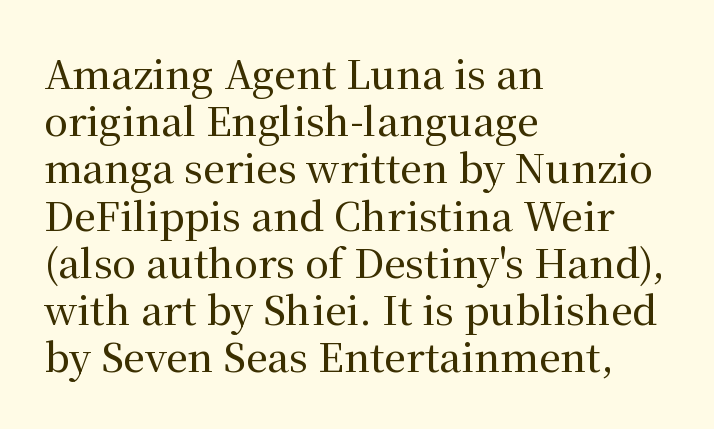
{"serif": "yes", "italic": "no", "width": "normal", "stroke_contrast": "medium", "x_height": "medium", "monospaced": "no", "underline": "no", "align": "left", "line_spacing_ratio": 1.21, "letter_spacing": "normal", "letter_spacing_em": 0.0, "glyph_px": 39}
